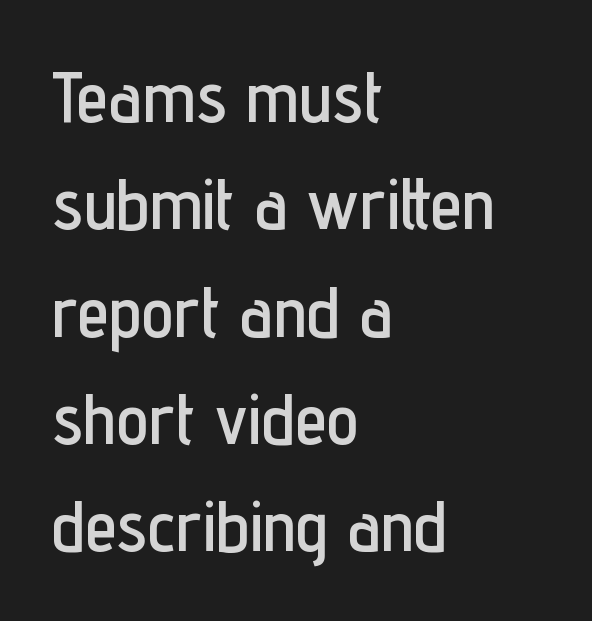
{"serif": "no", "italic": "no", "width": "condensed", "stroke_contrast": "low", "x_height": "medium", "monospaced": "no", "underline": "no", "align": "left", "line_spacing": "normal", "line_spacing_ratio": 1.49, "letter_spacing": "normal", "letter_spacing_em": 0.0, "glyph_px": 72}
